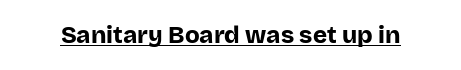
{"italic": "no", "bold": "yes", "underline": "yes", "letter_spacing": "normal", "letter_spacing_em": 0.0, "glyph_px": 24}
